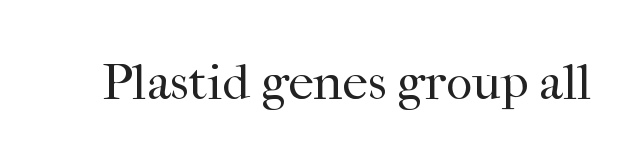
{"serif": "yes", "italic": "no", "bold": "no", "weight": "regular", "width": "normal", "stroke_contrast": "high", "x_height": "medium", "monospaced": "no", "underline": "no", "letter_spacing": "normal", "letter_spacing_em": 0.0, "glyph_px": 51}
